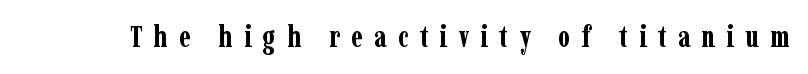
{"serif": "yes", "italic": "no", "bold": "yes", "weight": "bold", "width": "condensed", "stroke_contrast": "low", "x_height": "medium", "monospaced": "no", "underline": "no", "letter_spacing": "wide", "letter_spacing_em": 0.39, "glyph_px": 29}
